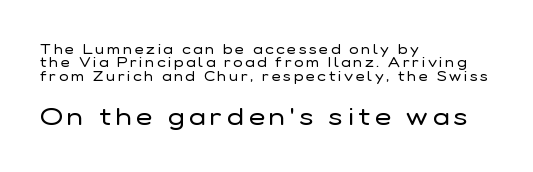
The image shows 25 px text type, upright; set left-aligned, tight line spacing (0.96x), not underlined; the second (bottom) block is 1.79x larger.
